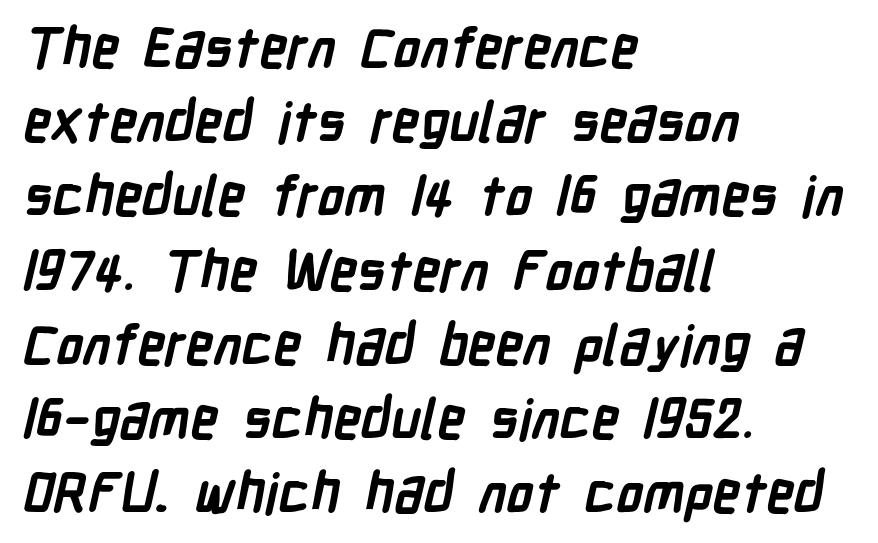
{"serif": "no", "bold": "yes", "weight": "semibold", "width": "condensed", "stroke_contrast": "low", "x_height": "medium", "monospaced": "no", "underline": "no", "align": "left", "line_spacing": "normal", "line_spacing_ratio": 1.35, "letter_spacing": "normal", "letter_spacing_em": 0.0, "glyph_px": 55}
